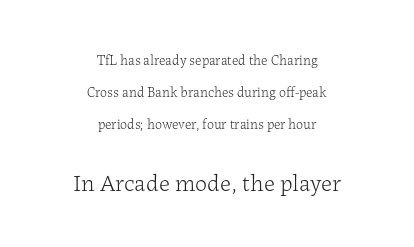
Each word holds together tightly as a unit, with standard inter-letter gaps. Is this a heavy cut? Hardly; it is regular or lighter. Notice how the stems are strictly vertical — no italics here. The passage is arranged like a title page — every line centered. Which of the two is more prominent by size? The second, at the bottom.
